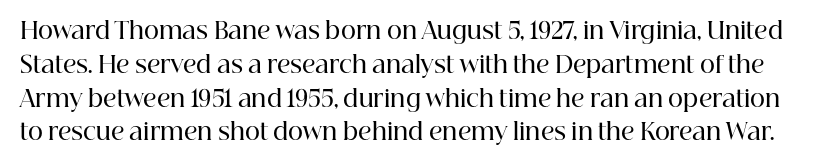
{"italic": "no", "bold": "semi", "underline": "no", "line_spacing": "normal", "line_spacing_ratio": 1.47, "letter_spacing": "normal", "letter_spacing_em": 0.0, "glyph_px": 23}
